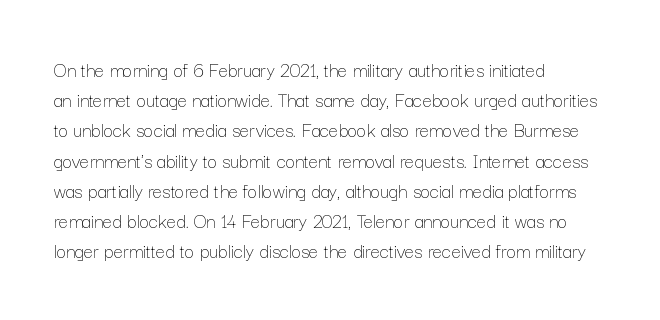
{"italic": "no", "bold": "no", "underline": "no", "align": "left", "line_spacing": "normal", "line_spacing_ratio": 1.44, "letter_spacing": "normal", "letter_spacing_em": 0.0, "glyph_px": 21}
